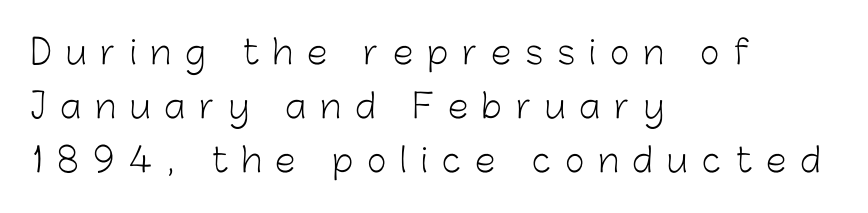
Q: Is the text bold? A: No.
Q: Is the text italic (slanted)? A: No, it is upright.
Q: Is the typeface a serif or a sans-serif typeface? A: Sans-serif.
Q: Is the text underlined? A: No.
Q: How is the paragraph aligned? A: Left-aligned.
Q: Is the spacing between letters normal or unusually wide? A: Unusually wide.
Q: Is the spacing between lines tight, normal or loose? A: Normal.
Q: Width (condensed, normal, or wide)? A: Normal.
Q: Stroke contrast? A: Low.
Q: x-height? A: Medium.
Q: Monospaced? A: No.
